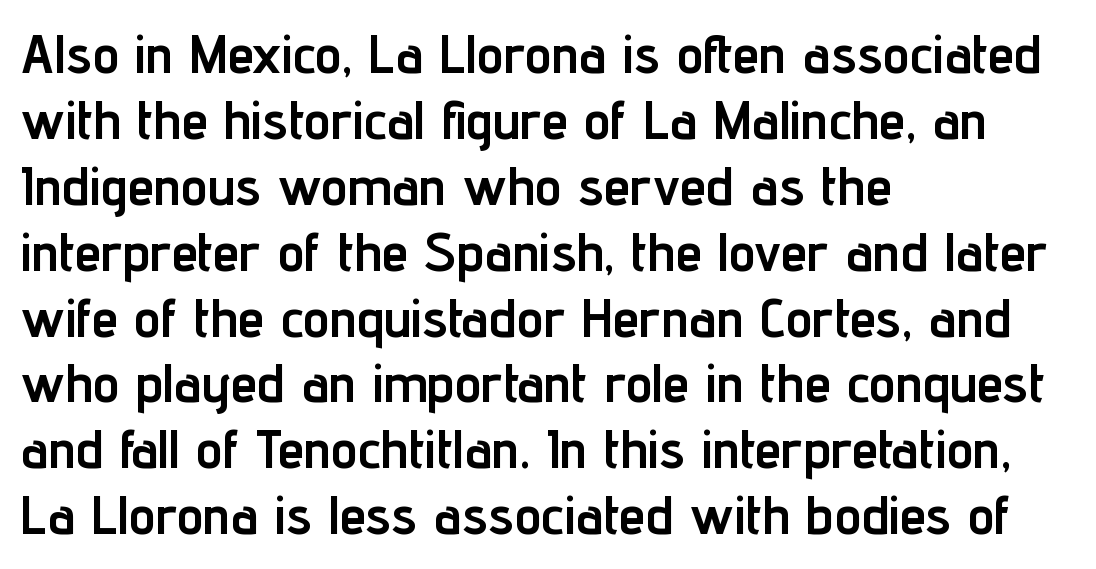
Q: Is the text bold? A: Yes.
Q: Is the text italic (slanted)? A: No, it is upright.
Q: Is the typeface a serif or a sans-serif typeface? A: Sans-serif.
Q: Is the text underlined? A: No.
Q: How is the paragraph aligned? A: Left-aligned.
Q: Is the spacing between letters normal or unusually wide? A: Normal.
Q: Width (condensed, normal, or wide)? A: Condensed.
Q: Stroke contrast? A: Low.
Q: x-height? A: Medium.
Q: Monospaced? A: No.
